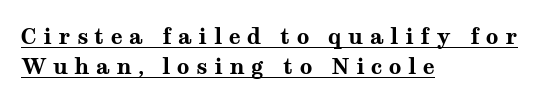
This block has exactly the height ordinary leading produces. The words here are underlined. Posture: vertical. Tracking value appears strongly positive — letters spread wide. This sample is left-justified, so line endings fall wherever the words run out.
